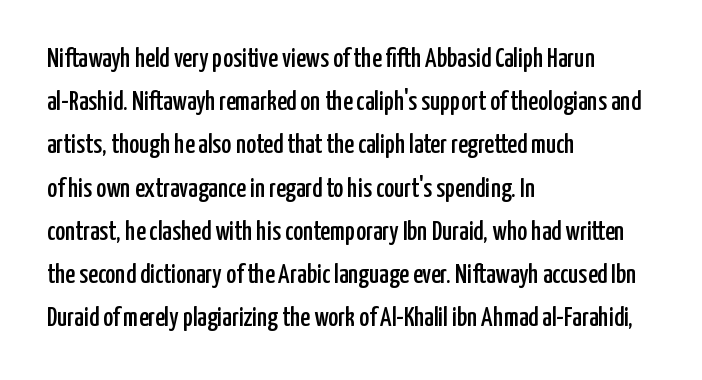
The image shows 27 px text type, upright; set left-aligned, normal line spacing (1.6x), normal letter spacing, not underlined.
